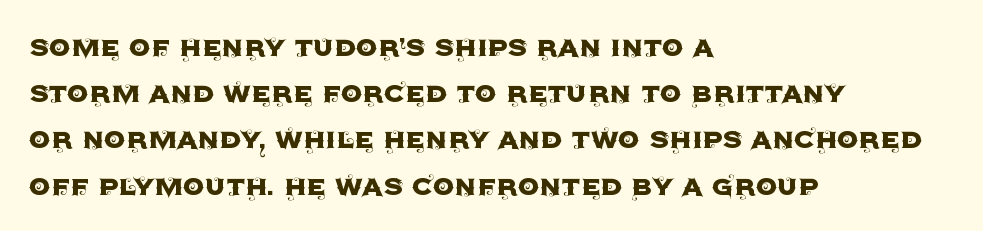
Q: Is the text italic (slanted)? A: No, it is upright.
Q: Is the typeface a serif or a sans-serif typeface? A: Sans-serif.
Q: Is the text underlined? A: No.
Q: How is the paragraph aligned? A: Left-aligned.
Q: Is the spacing between letters normal or unusually wide? A: Normal.
Q: Is the spacing between lines tight, normal or loose? A: Normal.
Q: Width (condensed, normal, or wide)? A: Normal.
Q: x-height? A: Large.
Q: Monospaced? A: No.
